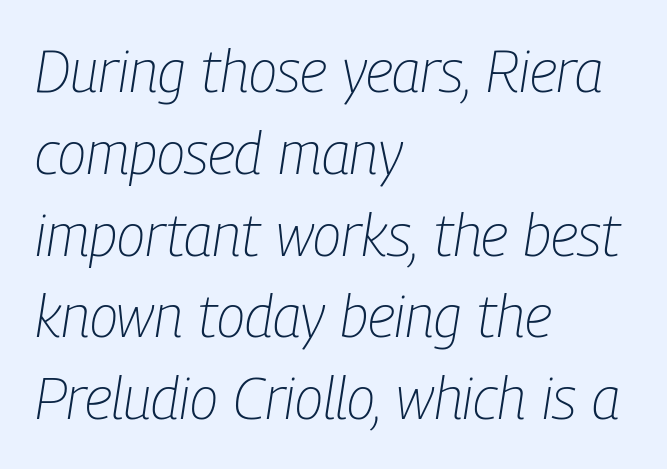
The image shows 58 px light, condensed type, italic (leaning right); set left-aligned, normal line spacing (1.41x), normal letter spacing, not underlined; low stroke contrast and a medium x-height.
